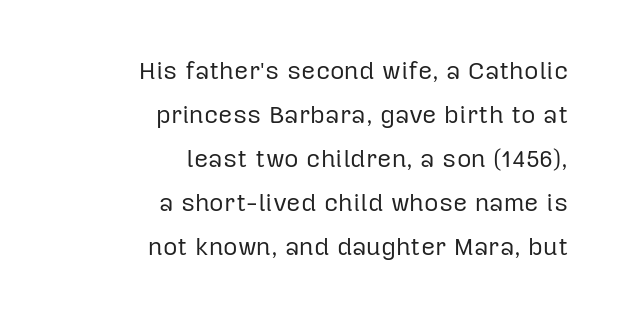
{"italic": "no", "bold": "no", "underline": "no", "align": "right", "line_spacing_ratio": 1.76, "letter_spacing": "normal", "letter_spacing_em": 0.0, "glyph_px": 25}
